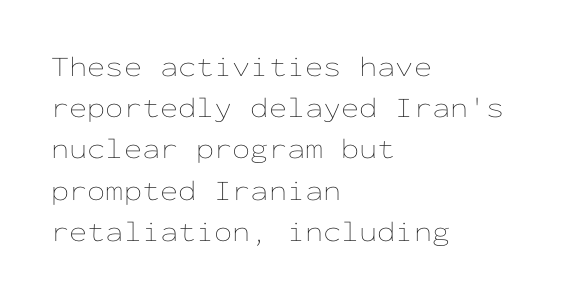
The image shows 29 px thin, wide type, upright, monospaced; set left-aligned, normal line spacing (1.42x), normal letter spacing, not underlined; low stroke contrast and a medium x-height.
